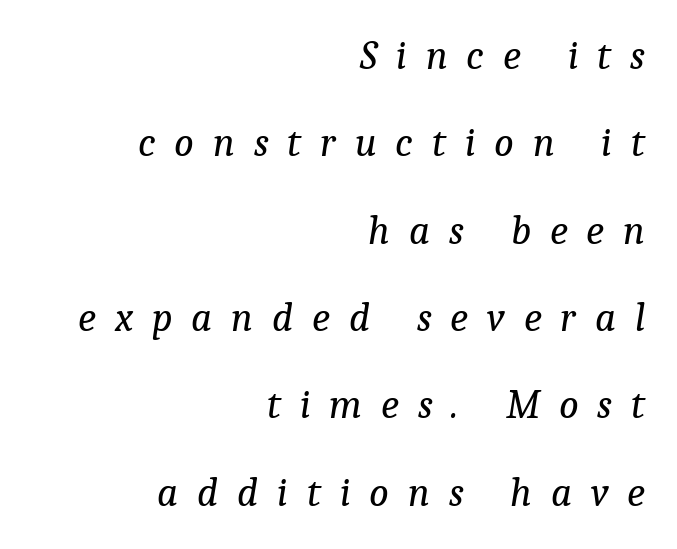
The rendering uses natural spacing where letterforms have individual widths. Each stroke keeps to a modest, everyday thickness or less. The line-height multiplier appears high, well above default. Quick note: underline off. Check where the strokes stop: tiny serifs finish them off.
